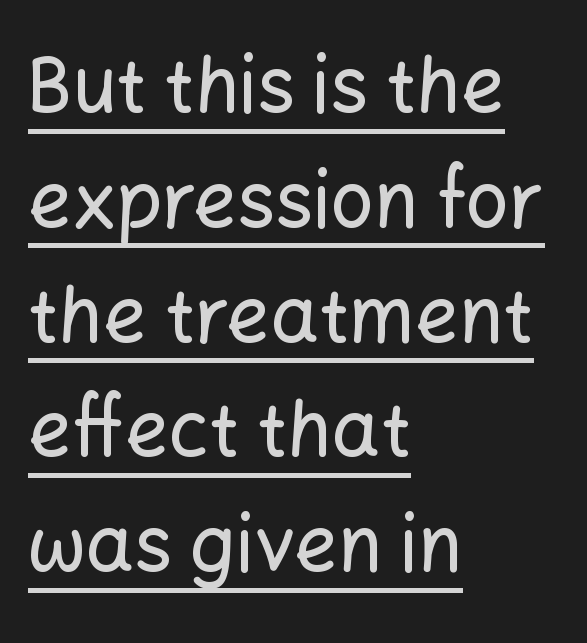
Q: Is the text italic (slanted)? A: No, it is upright.
Q: Is the typeface a serif or a sans-serif typeface? A: Sans-serif.
Q: Is the text underlined? A: Yes.
Q: How is the paragraph aligned? A: Left-aligned.
Q: Is the spacing between letters normal or unusually wide? A: Normal.
Q: Is the spacing between lines tight, normal or loose? A: Normal.
Q: Width (condensed, normal, or wide)? A: Normal.
Q: Stroke contrast? A: Low.
Q: x-height? A: Medium.
Q: Monospaced? A: No.
